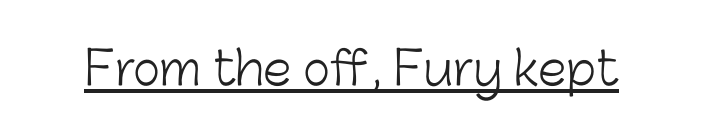
{"serif": "no", "italic": "no", "bold": "no", "weight": "light", "width": "normal", "stroke_contrast": "low", "x_height": "medium", "monospaced": "no", "underline": "yes", "letter_spacing": "normal", "letter_spacing_em": 0.0, "glyph_px": 46}
